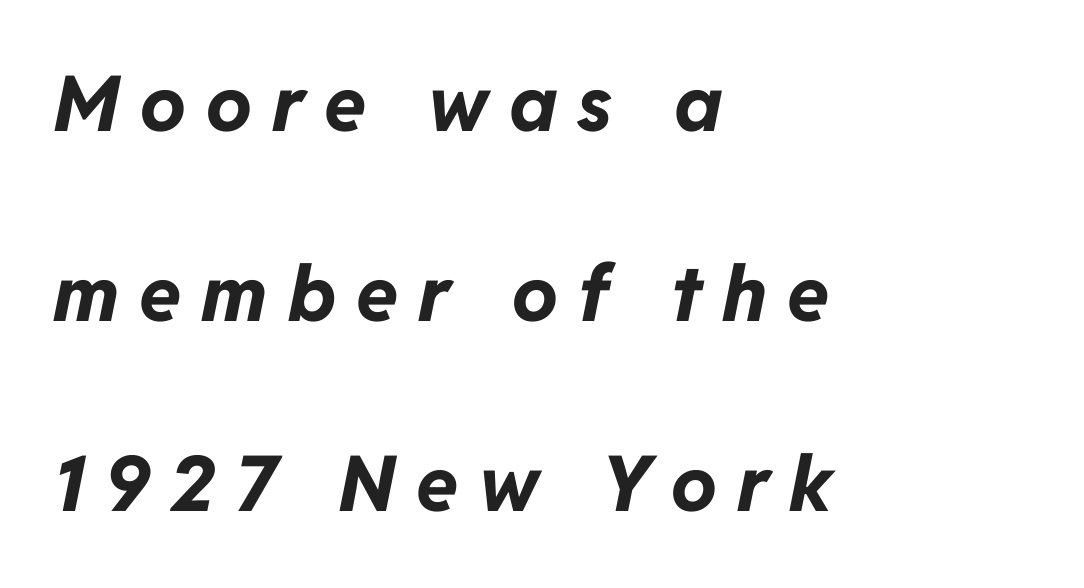
What weight is shown? A full bold with thick strokes. Each letter keeps its own natural width here, so spacing adapts to shape. Leading: increased. This rendering uses left alignment, leaving the right contour irregular. You could only call the tracking loose — the letters float apart. An italicized treatment has been applied to the whole sample.
